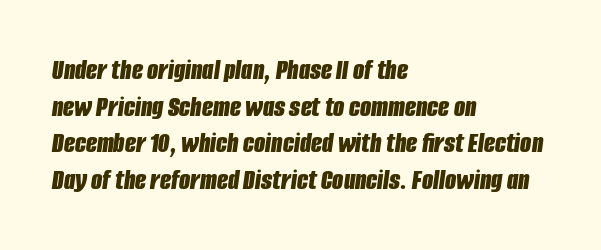
{"italic": "yes", "lean": "right", "slant_degrees": 8, "bold": "yes", "weight": "bold", "width": "condensed", "stroke_contrast": "low", "x_height": "large", "monospaced": "no", "underline": "no", "align": "left", "line_spacing": "normal", "line_spacing_ratio": 1.26, "letter_spacing": "normal", "letter_spacing_em": 0.0, "glyph_px": 29}
